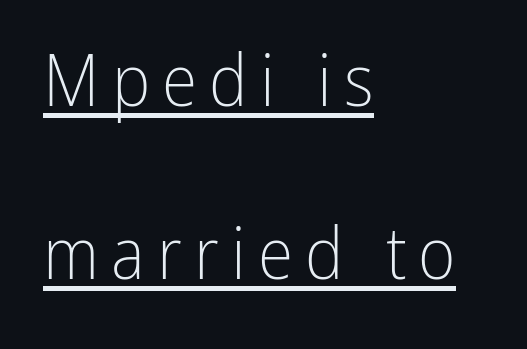
Q: Is the text bold? A: No.
Q: Is the text italic (slanted)? A: No, it is upright.
Q: Is the typeface a serif or a sans-serif typeface? A: Sans-serif.
Q: Is the text underlined? A: Yes.
Q: How is the paragraph aligned? A: Left-aligned.
Q: Is the spacing between lines tight, normal or loose? A: Loose.
Q: Width (condensed, normal, or wide)? A: Condensed.
Q: Stroke contrast? A: Low.
Q: x-height? A: Medium.
Q: Monospaced? A: No.
